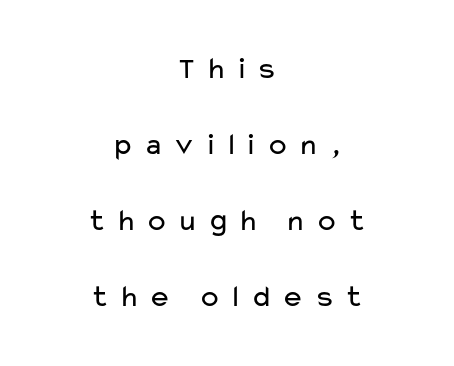
The image shows 31 px regular-weight, wide sans-serif type, upright; set centered, loose line spacing (2.45x), unusually wide letter spacing (+0.28 em), not underlined; low stroke contrast and a medium x-height.
